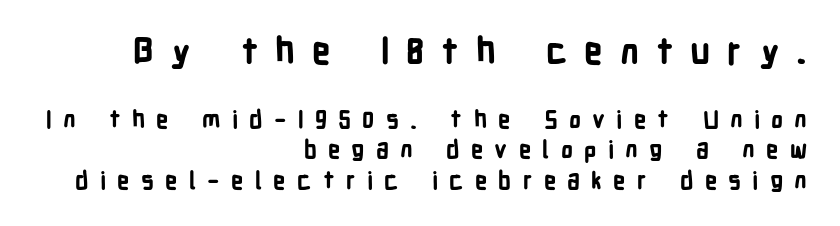
Q: Is the text bold? A: Yes.
Q: Is the text italic (slanted)? A: No, it is upright.
Q: Is the typeface a serif or a sans-serif typeface? A: Sans-serif.
Q: Is the text underlined? A: No.
Q: How is the paragraph aligned? A: Right-aligned.
Q: Is the spacing between letters normal or unusually wide? A: Unusually wide.
Q: Is the spacing between lines tight, normal or loose? A: Normal.
Q: Which block of text is set in a larger size, the first (top) or the second (bottom)? A: The first (top) one.
Q: Width (condensed, normal, or wide)? A: Condensed.
Q: Stroke contrast? A: Low.
Q: x-height? A: Medium.
Q: Monospaced? A: No.
